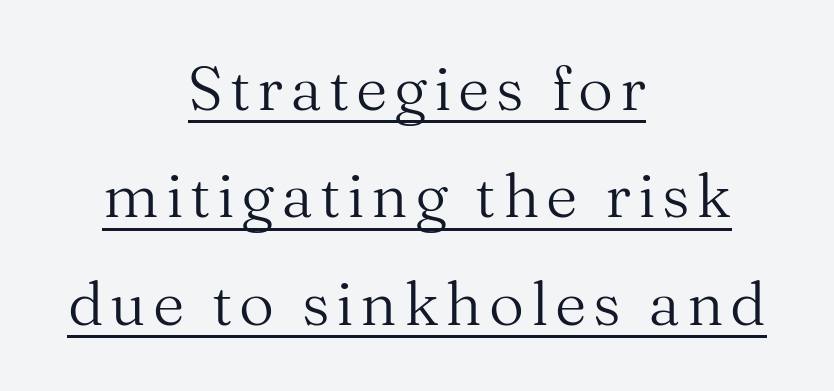
{"serif": "yes", "italic": "no", "bold": "no", "weight": "regular", "width": "normal", "stroke_contrast": "medium", "x_height": "medium", "monospaced": "no", "underline": "yes", "align": "center", "line_spacing_ratio": 1.76, "glyph_px": 61}
